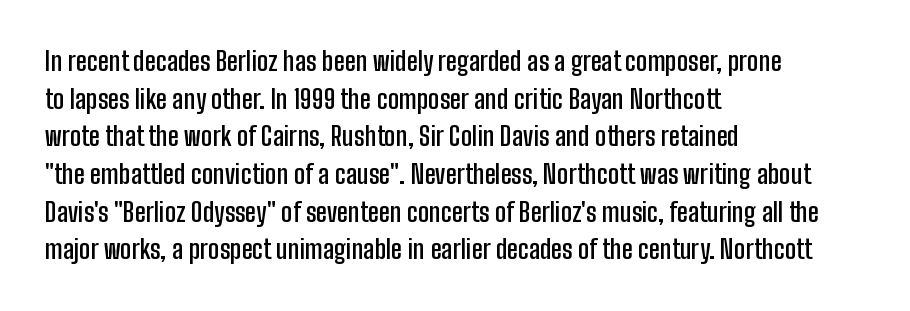
The image shows 26 px text type, upright; set left-aligned, normal line spacing (1.45x), normal letter spacing, not underlined.
